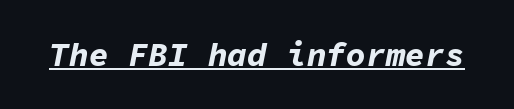
Standard letterfit; no display-style spreading of the glyphs. Designer's note — italics engaged. Note the uniform advance width — an 'i' takes as much space as an 'm'. Beneath each row of characters lies a ruled line.
